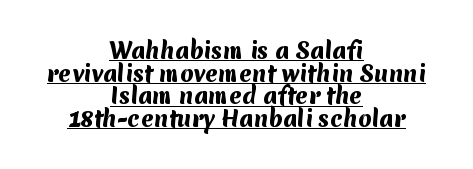
The image shows 22 px bold type; set centered, tight line spacing (1.03x), normal letter spacing, underlined.
